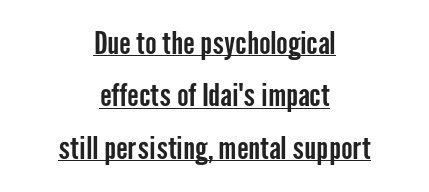
{"serif": "no", "italic": "no", "width": "condensed", "stroke_contrast": "low", "x_height": "medium", "monospaced": "no", "underline": "yes", "align": "center", "line_spacing": "normal", "line_spacing_ratio": 1.69, "letter_spacing": "normal", "letter_spacing_em": 0.0, "glyph_px": 31}
